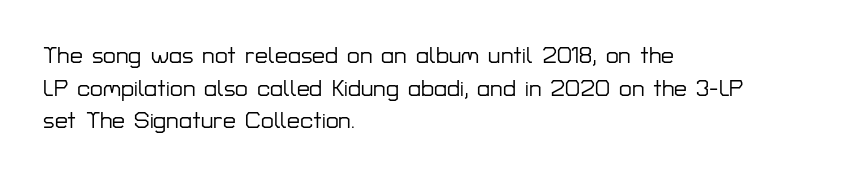
All the whitespace from short lines collects on the right. Standard letterfit; no display-style spreading of the glyphs. The area under the type is left untouched. Characters remain perfectly vertical along every line. If you measured baseline to baseline, you'd find a middling distance.
